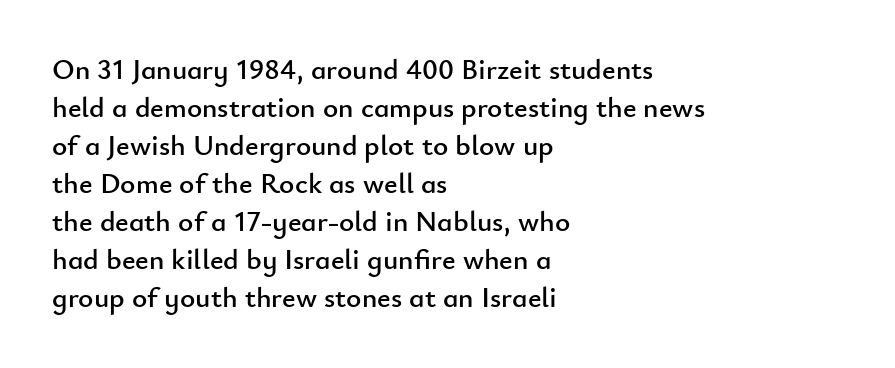
Q: Is the text italic (slanted)? A: No, it is upright.
Q: Is the typeface a serif or a sans-serif typeface? A: Sans-serif.
Q: Is the text underlined? A: No.
Q: How is the paragraph aligned? A: Left-aligned.
Q: Is the spacing between letters normal or unusually wide? A: Normal.
Q: Is the spacing between lines tight, normal or loose? A: Normal.
Q: Width (condensed, normal, or wide)? A: Normal.
Q: Stroke contrast? A: Low.
Q: x-height? A: Small.
Q: Monospaced? A: No.
